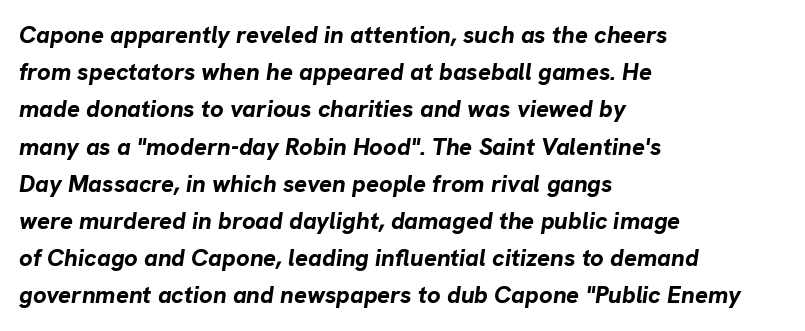
The rendering applies a slant to the glyphs. On the weight axis this lands at bold, roughly 700. Look at the tracking — it's just the regular setting, nothing added. Leading matches the norm, producing a regular column. Visually the block forms a straight wall on the left and a jagged coastline on the right. Underline: absent.
